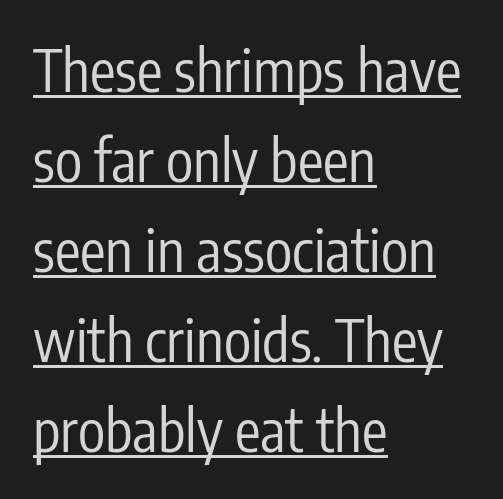
Observe the ordinary spacing: letters are neighbours, not strangers. Vertical strokes here are truly vertical. The leading is moderate, giving the passage an even texture. The passage shown is not bold in any degree.
